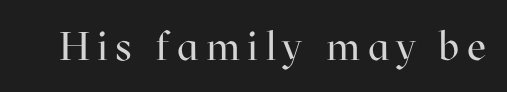
Q: Is the text bold? A: No.
Q: Is the text italic (slanted)? A: No, it is upright.
Q: Is the typeface a serif or a sans-serif typeface? A: Serif.
Q: Is the text underlined? A: No.
Q: Width (condensed, normal, or wide)? A: Normal.
Q: Stroke contrast? A: High.
Q: x-height? A: Medium.
Q: Monospaced? A: No.
